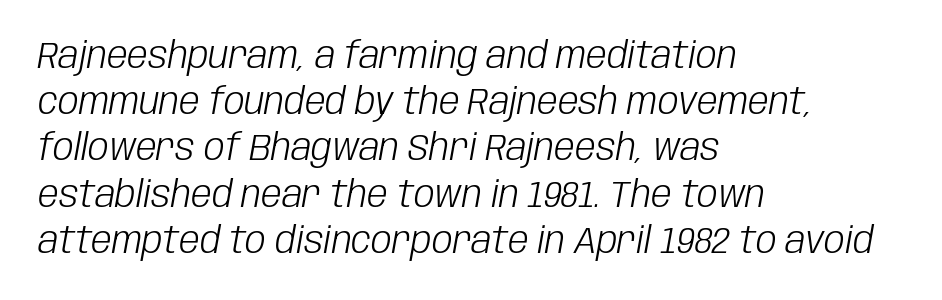
Compared with typical paragraphs, the rows here are spaced about the same. Character widths vary here, with narrow letters taking less room than wide ones. Every row of glyphs begins at an identical x-position on the left. Honestly, the letter spacing is just normal — you wouldn't notice it. A clean baseline with only descenders dipping below it.
